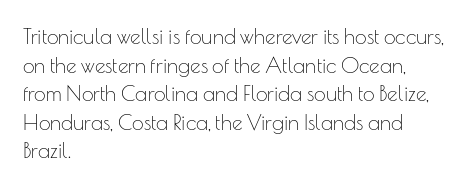
Q: Is the text bold? A: No.
Q: Is the text italic (slanted)? A: No, it is upright.
Q: Is the text underlined? A: No.
Q: How is the paragraph aligned? A: Left-aligned.
Q: Is the spacing between letters normal or unusually wide? A: Normal.
Q: Is the spacing between lines tight, normal or loose? A: Normal.
